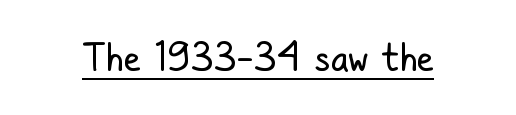
These lines are composed in type without serifs. The cut favours lightness, reaching ordinary text weight at its darkest. Check the space under the baseline: a stroke is drawn there. The lettering stays uniformly vertical, giving the passage a roman look. Looks like regular typesetting: each glyph gets only the width it needs.
